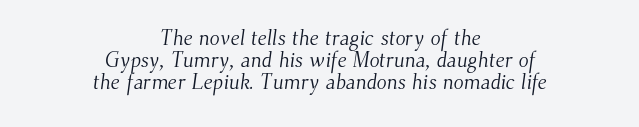
Q: Is the text bold? A: No.
Q: Is the text underlined? A: No.
Q: How is the paragraph aligned? A: Centered.
Q: Is the spacing between letters normal or unusually wide? A: Normal.
Q: Is the spacing between lines tight, normal or loose? A: Tight.
